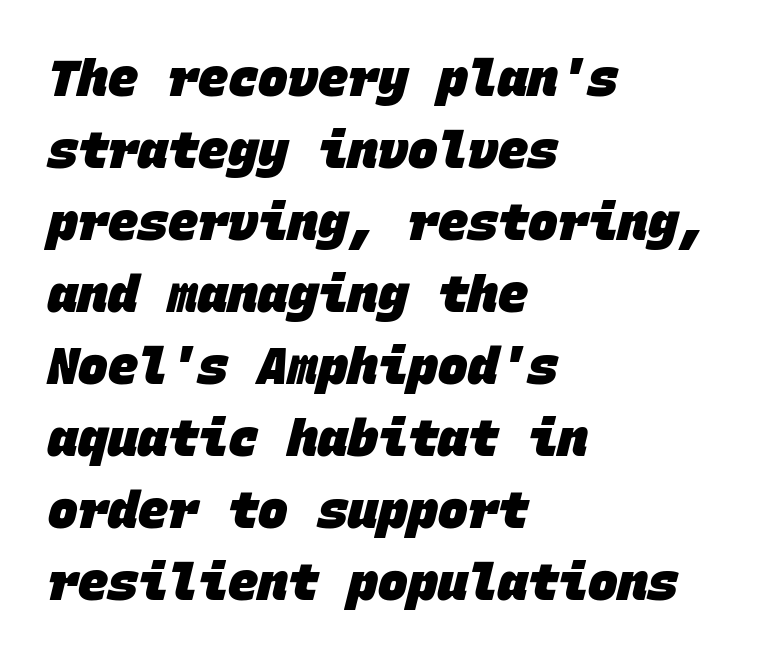
The image shows 50 px heavy sans-serif type, monospaced; set left-aligned, normal line spacing (1.44x), normal letter spacing, not underlined; low stroke contrast and a large x-height.
